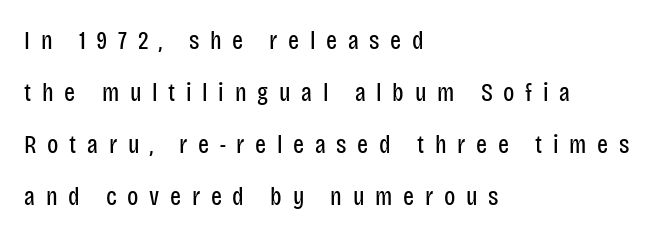
Observe the wide spacing: letters keep a clear distance from each other. Left-aligned paragraph, ragged on the right. A quiet, ordinary-to-light weight characterises the typeface. Quick note: underline off.
